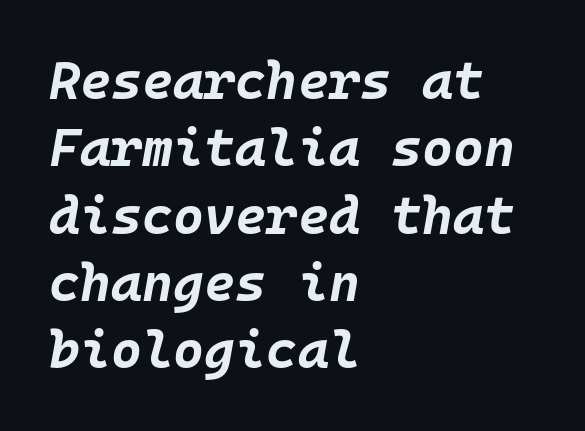
When letters slant like this, we call the style italic. Whoever set this chose a conventional vertical rhythm. Tracking here is standard; glyphs follow each other at the usual distance. One-word summary of the alignment: left. These lines are rendered in a fixed-pitch font. Every letter is thick-stroked: bold, no question.
